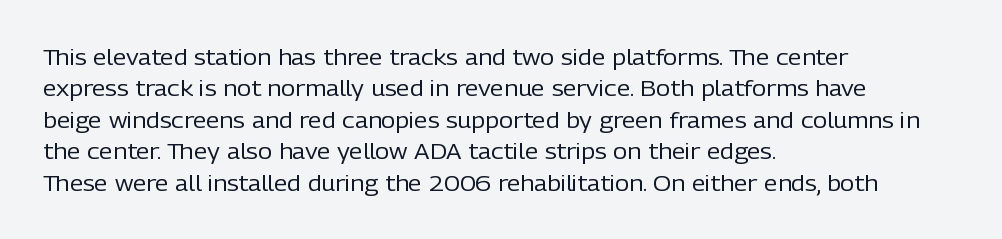
Q: Is the text bold? A: No.
Q: Is the text italic (slanted)? A: No, it is upright.
Q: Is the text underlined? A: No.
Q: How is the paragraph aligned? A: Left-aligned.
Q: Is the spacing between letters normal or unusually wide? A: Normal.
Q: Is the spacing between lines tight, normal or loose? A: Normal.
